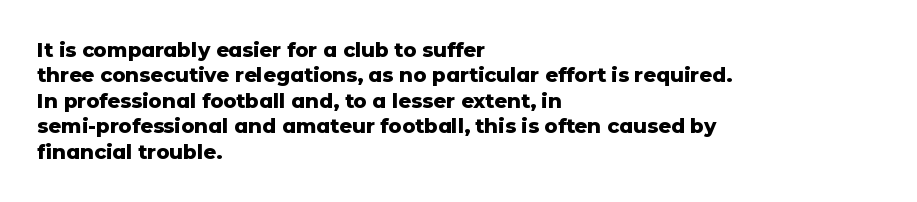
The image shows 20 px bold type, upright; set left-aligned, normal line spacing (1.27x), normal letter spacing, not underlined.
